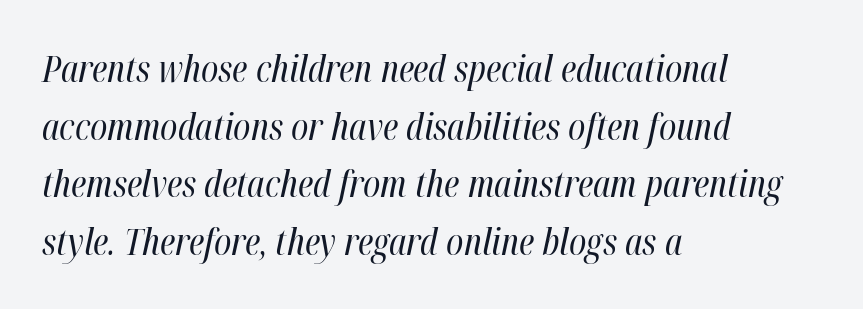
Q: Is the text bold? A: No.
Q: Is the text italic (slanted)? A: Yes, it leans right by about 12 degrees.
Q: Is the text underlined? A: No.
Q: How is the paragraph aligned? A: Left-aligned.
Q: Is the spacing between letters normal or unusually wide? A: Normal.
Q: Is the spacing between lines tight, normal or loose? A: Normal.
Q: Width (condensed, normal, or wide)? A: Condensed.
Q: Stroke contrast? A: High.
Q: x-height? A: Medium.
Q: Monospaced? A: No.
